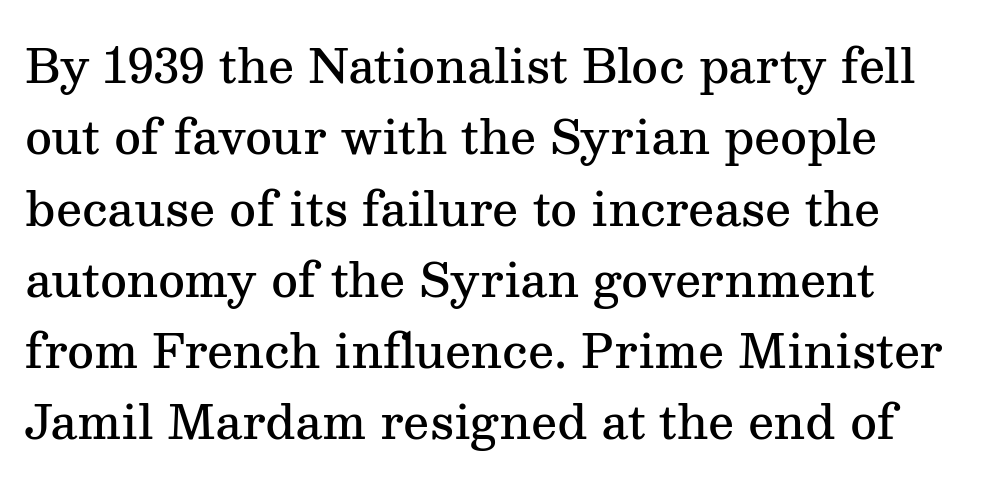
Q: Is the text bold? A: Semi-bold.
Q: Is the text italic (slanted)? A: No, it is upright.
Q: Is the typeface a serif or a sans-serif typeface? A: Serif.
Q: Is the text underlined? A: No.
Q: How is the paragraph aligned? A: Left-aligned.
Q: Is the spacing between letters normal or unusually wide? A: Normal.
Q: Is the spacing between lines tight, normal or loose? A: Normal.
Q: Width (condensed, normal, or wide)? A: Normal.
Q: Stroke contrast? A: Medium.
Q: x-height? A: Medium.
Q: Monospaced? A: No.
